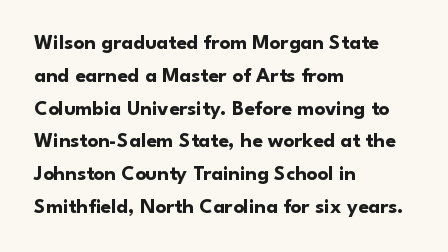
The image shows 21 px bold type, upright; set left-aligned, normal line spacing (1.56x), normal letter spacing, not underlined.
